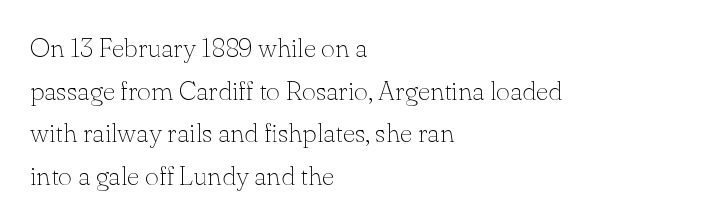
{"italic": "no", "bold": "no", "underline": "no", "align": "left", "line_spacing": "normal", "line_spacing_ratio": 1.58, "letter_spacing": "normal", "letter_spacing_em": 0.0, "glyph_px": 27}
